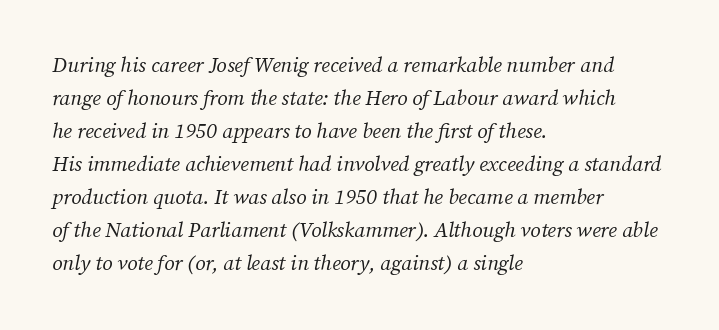
Bold? No — there's no thickening of the strokes. Quick note: interline space is typical. Typeset ragged right — the left edge is the straight one. Slanted lettering throughout. The zone under the glyphs is completely vacant.
